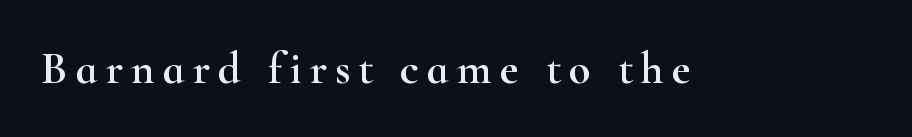
The axis of the letterforms is exactly vertical. Beneath every word, the page is bare. The rendering shows small feet on the letterforms — a serif design. Spacing verdict: proportional, widths tailored to each character.
